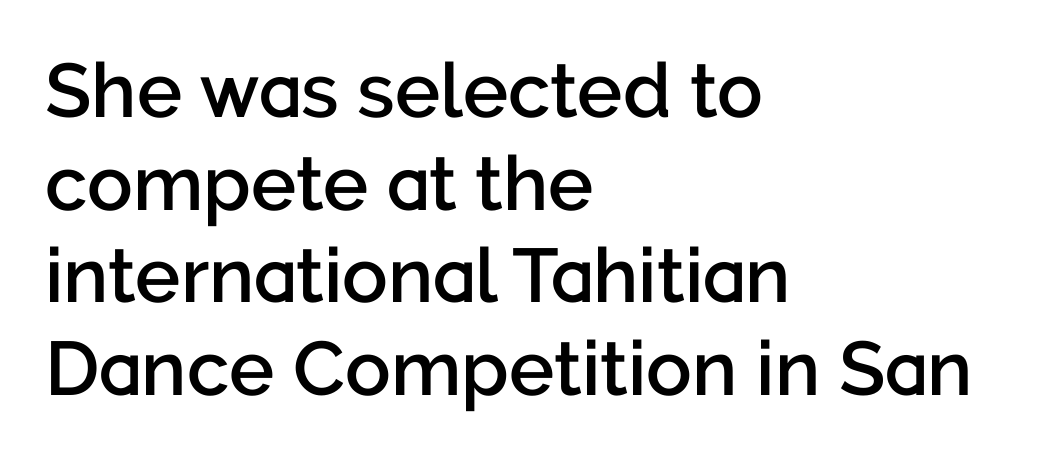
The tracking reads as untouched default to a designer's eye. No feet cap the strokes, marking this as sans-serif type. The baseline area is clear. These lines are rendered in a variable-pitch font.
